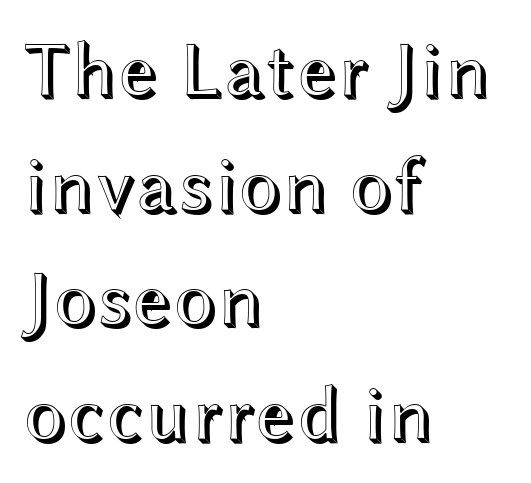
{"italic": "no", "width": "wide", "x_height": "medium", "monospaced": "no", "underline": "no", "align": "left", "line_spacing": "normal", "line_spacing_ratio": 1.45, "letter_spacing": "normal", "letter_spacing_em": 0.0, "glyph_px": 79}
